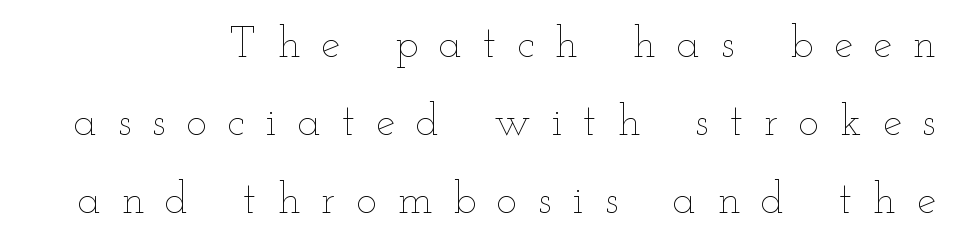
Character widths vary here, with narrow letters taking less room than wide ones. Students, note that the glyphs here are deliberately spaced far apart. Descenders hang freely into open space. Italic: no, the glyphs are upright roman.
